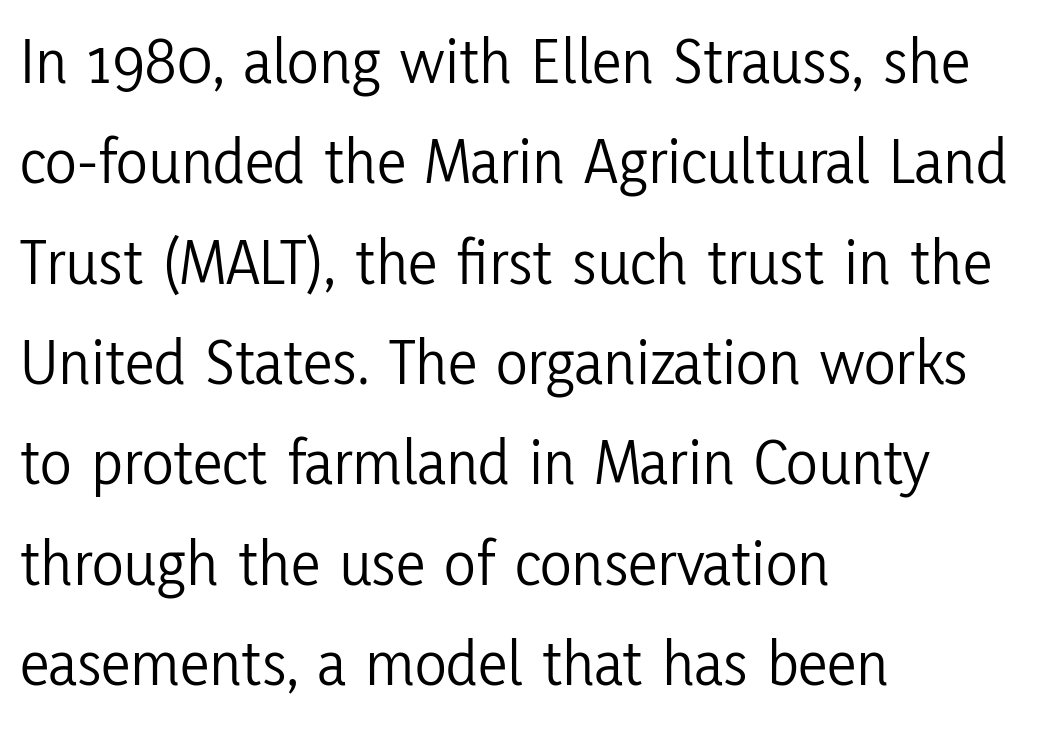
The image shows 66 px light, condensed sans-serif type, upright; set left-aligned, normal line spacing (1.52x), normal letter spacing, not underlined; low stroke contrast and a medium x-height.
